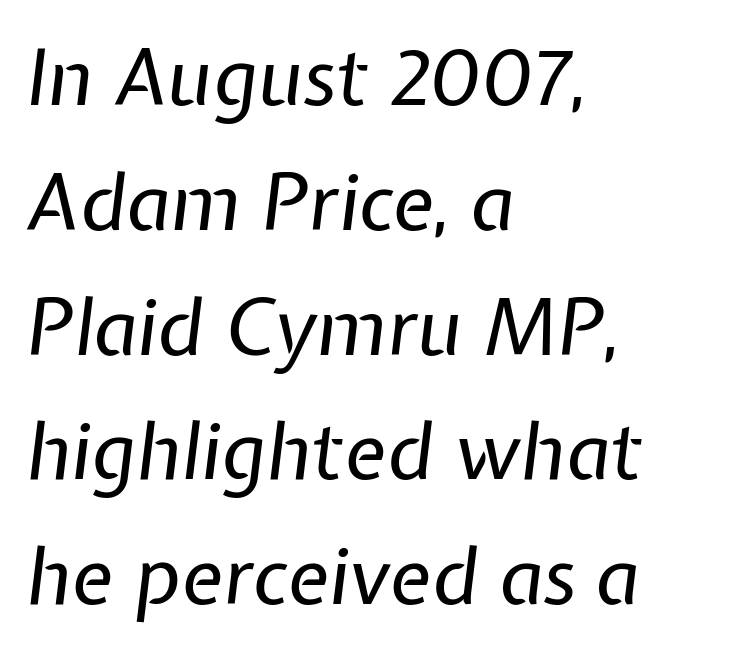
Plain, unruled lines of type. Whoever set this chose a conventional vertical rhythm. Caption: face not bold, strokes unweighted. Visually the block forms a straight wall on the left and a jagged coastline on the right. Observe the lean: these are italic letterforms.
